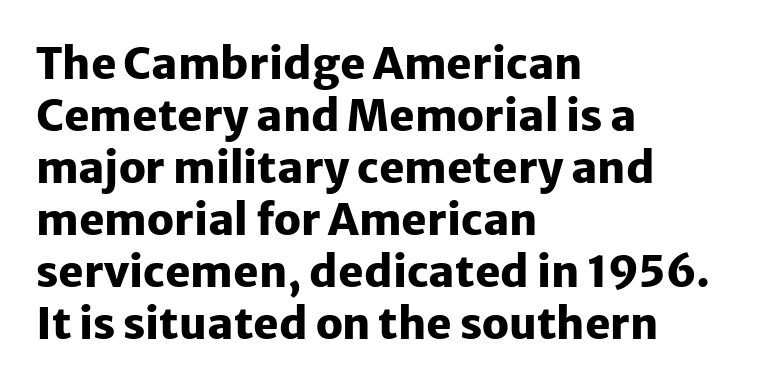
The type family on display is of the sans-serif kind. These lines carry a lot of weight — the face is fully bold. Leftover space on each line is placed entirely after the last word. The horizontal fit of the characters is conventional and even.
